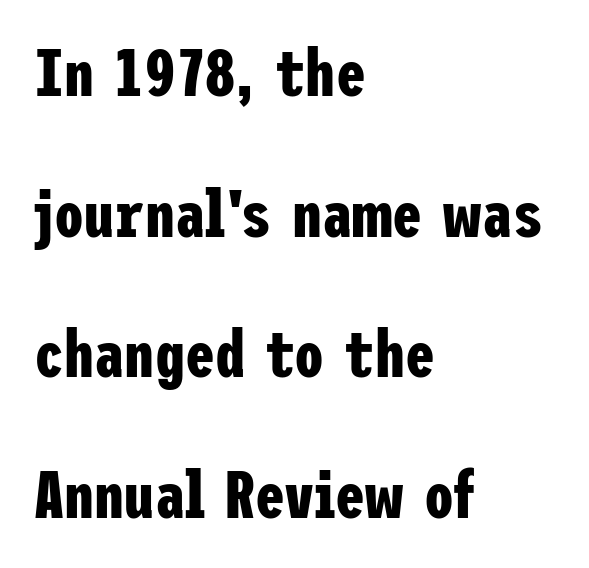
{"serif": "no", "italic": "no", "bold": "yes", "weight": "bold", "width": "condensed", "stroke_contrast": "low", "x_height": "medium", "underline": "no", "align": "left", "line_spacing": "loose", "line_spacing_ratio": 2.1, "letter_spacing": "normal", "letter_spacing_em": 0.0, "glyph_px": 67}
